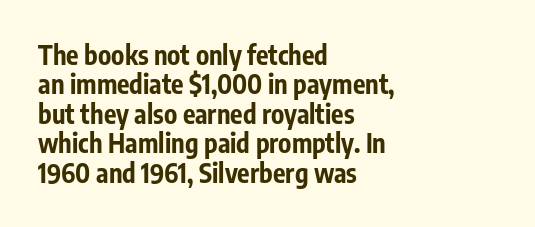
The image shows 26 px bold type, upright; set left-aligned, tight line spacing (1.13x), normal letter spacing, not underlined.
